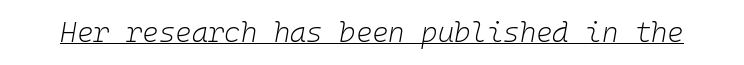
Q: Is the text bold? A: No.
Q: Is the text italic (slanted)? A: Yes, it leans right by about 10 degrees.
Q: Is the text underlined? A: Yes.
Q: Is the spacing between letters normal or unusually wide? A: Normal.
Q: Width (condensed, normal, or wide)? A: Normal.
Q: Stroke contrast? A: Low.
Q: x-height? A: Medium.
Q: Monospaced? A: Yes.
